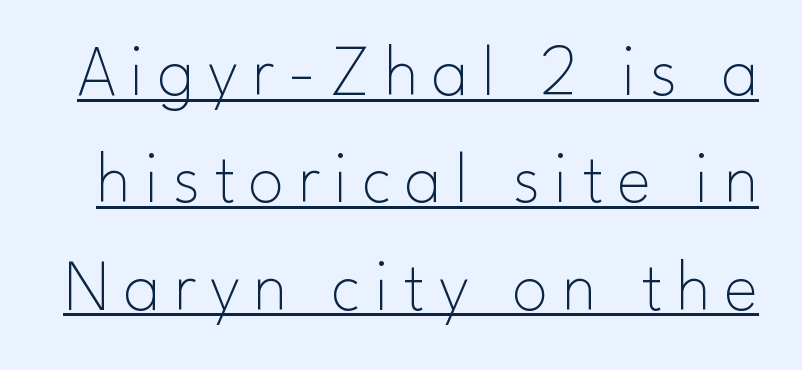
{"serif": "no", "italic": "no", "bold": "no", "weight": "thin", "width": "normal", "stroke_contrast": "low", "x_height": "small", "monospaced": "no", "underline": "yes", "line_spacing": "normal", "line_spacing_ratio": 1.49, "glyph_px": 72}
